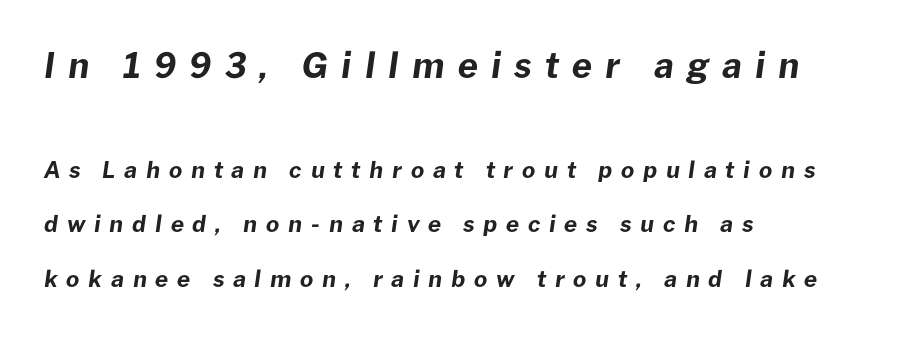
The rendering inserts visible extra space after every character. One-word summary of the alignment: left. These words are printed bold, with thick strokes throughout. Successive baselines arrive slowly, with a big drop between each. The text carries the slant typical of an italic or oblique font.
